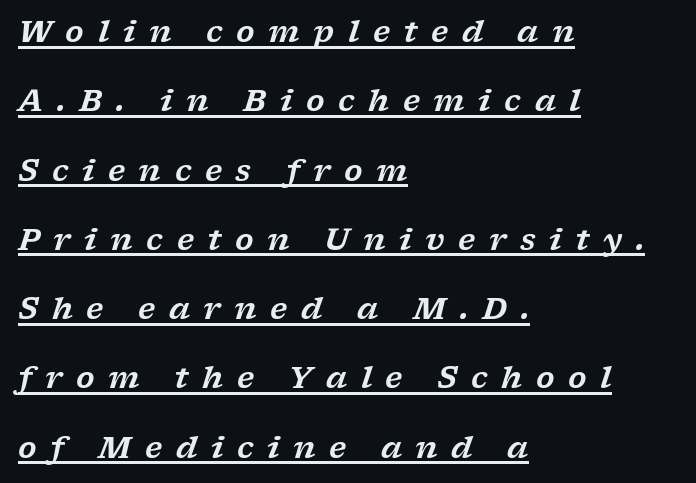
The image shows 30 px wide serif type, italic (leaning right); set left-aligned, loose line spacing (2.31x), unusually wide letter spacing (+0.45 em), underlined; low stroke contrast and a medium x-height.
